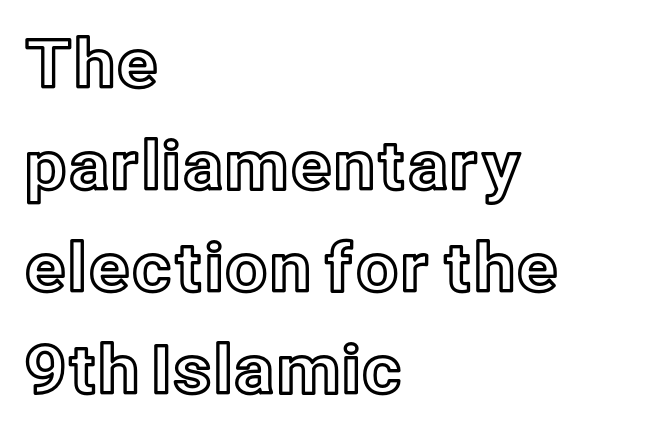
Q: Is the text italic (slanted)? A: No, it is upright.
Q: Is the text underlined? A: No.
Q: How is the paragraph aligned? A: Left-aligned.
Q: Is the spacing between letters normal or unusually wide? A: Normal.
Q: Is the spacing between lines tight, normal or loose? A: Normal.
Q: Width (condensed, normal, or wide)? A: Normal.
Q: x-height? A: Medium.
Q: Monospaced? A: No.
